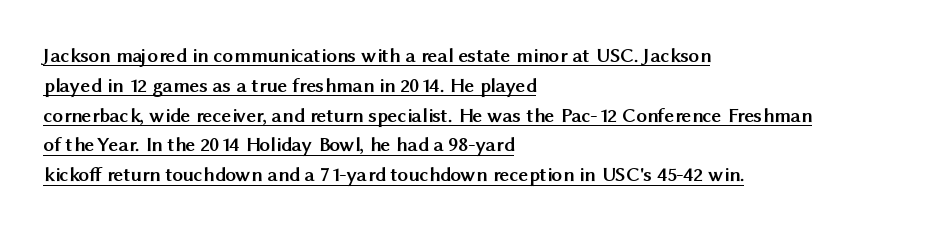
Unlike italic type, these characters show no tilt at all. Left-aligned paragraph, ragged on the right. The typesetting leans heavy: a genuine bold. The space between consecutive lines is moderate. Is the letter spacing exaggerated? No — it looks like the ordinary default.
